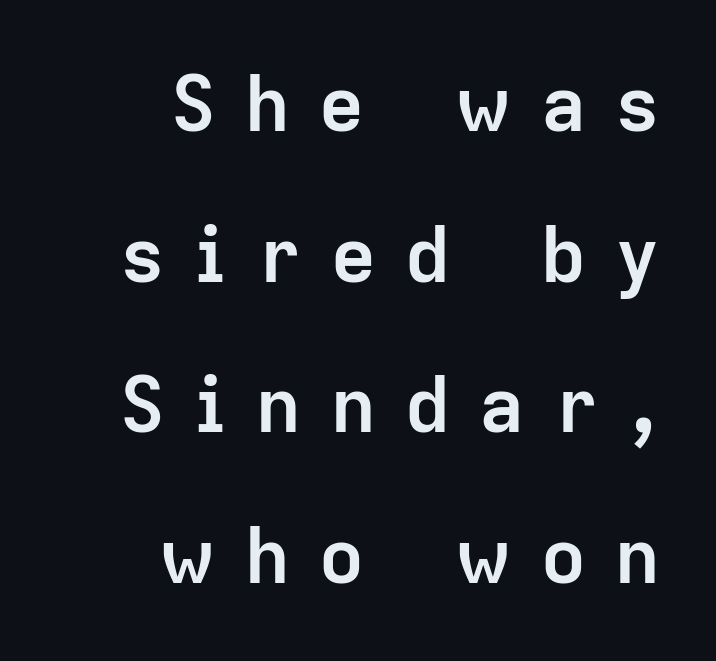
The image shows 78 px semibold sans-serif type, upright; set right-aligned, loose line spacing (1.93x), unusually wide letter spacing (+0.35 em), not underlined; low stroke contrast and a medium x-height.
